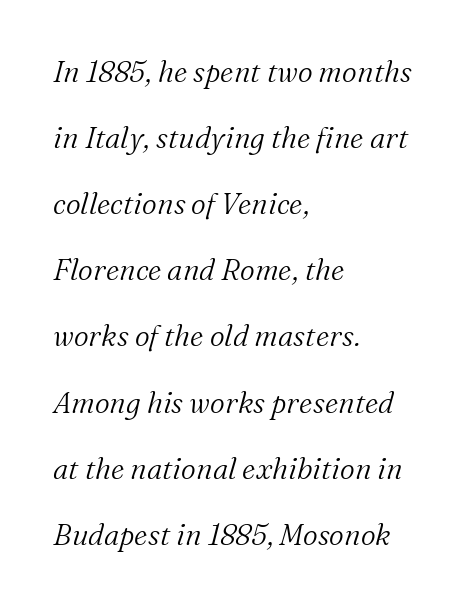
The image shows 29 px light serif type, italic (leaning right); set left-aligned, loose line spacing (2.28x), normal letter spacing, not underlined; medium stroke contrast and a medium x-height.
